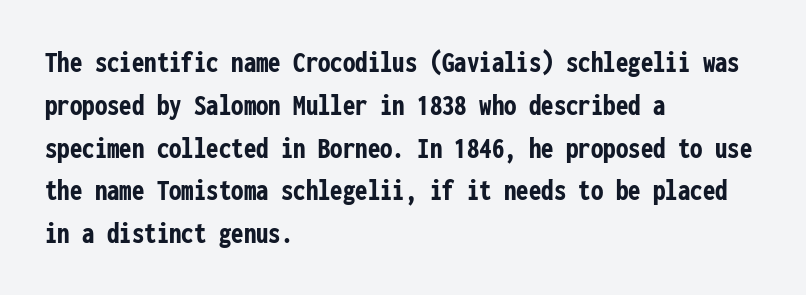
Each line starts at the same left margin while the right side varies. I'd describe the lettering as bold — thick and assertive. Inter-character spacing is left at the font's built-in metrics. Here the designer chose a console-style face with uniform glyph widths. Bare-footed words on every line. Nope, no serifs anywhere on these letters.
